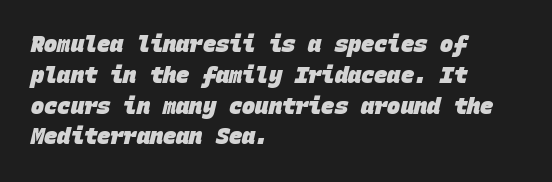
Typesetter's note: full bold, strokes at maximum text heaviness. Line spacing here is normal. Horizontally, the lines are justified to the leading edge only. The type is set solid horizontally, with unmodified tracking.
